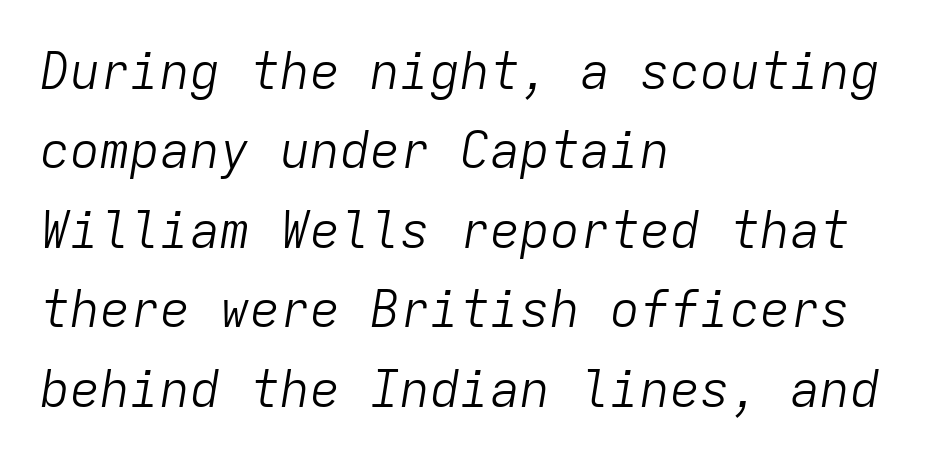
{"italic": "yes", "lean": "right", "slant_degrees": 9, "bold": "no", "weight": "light", "width": "normal", "stroke_contrast": "low", "x_height": "medium", "monospaced": "yes", "underline": "no", "align": "left", "line_spacing": "normal", "line_spacing_ratio": 1.59, "letter_spacing": "normal", "letter_spacing_em": 0.0, "glyph_px": 50}
